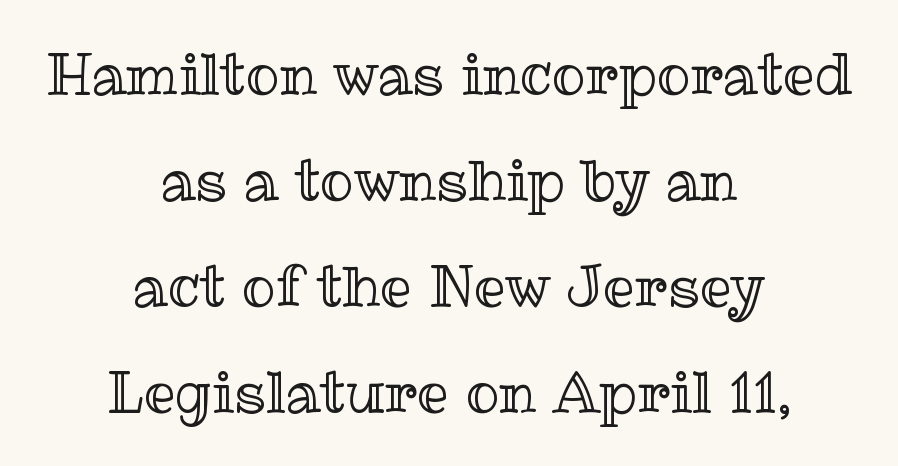
Q: Is the text italic (slanted)? A: No, it is upright.
Q: Is the text underlined? A: No.
Q: How is the paragraph aligned? A: Centered.
Q: Is the spacing between letters normal or unusually wide? A: Normal.
Q: Width (condensed, normal, or wide)? A: Normal.
Q: x-height? A: Medium.
Q: Monospaced? A: No.
